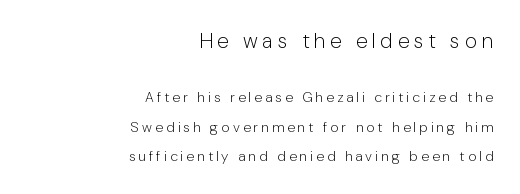
{"italic": "no", "bold": "no", "underline": "no", "align": "right", "line_spacing": "loose", "line_spacing_ratio": 2.11, "letter_spacing": "wide", "letter_spacing_em": 0.22, "larger_block": "first", "size_ratio": 1.5, "glyph_px": 21}
